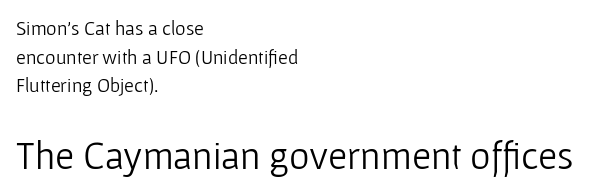
The image shows 39 px light sans-serif type, upright; set left-aligned, normal line spacing (1.43x), normal letter spacing, not underlined; the second (bottom) block is 1.95x larger; low stroke contrast and a medium x-height.
